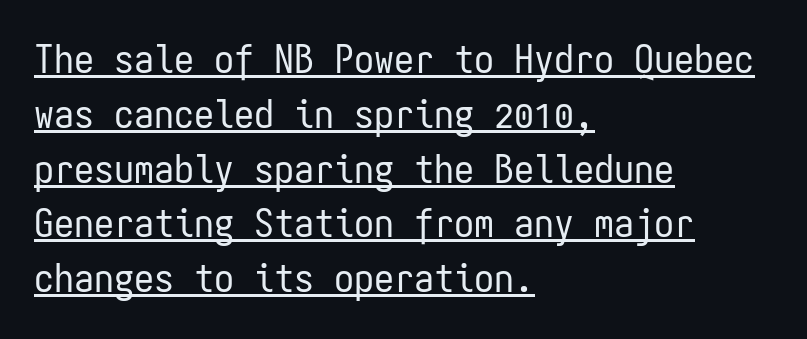
The image shows 40 px regular-weight, condensed sans-serif type, upright, monospaced; set left-aligned, normal line spacing (1.37x), normal letter spacing, underlined; low stroke contrast and a medium x-height.
